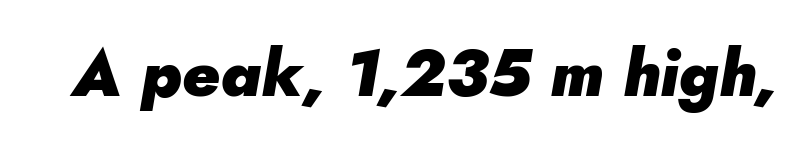
{"italic": "yes", "lean": "right", "slant_degrees": 5, "bold": "yes", "weight": "heavy", "width": "normal", "stroke_contrast": "low", "x_height": "small", "monospaced": "no", "underline": "no", "letter_spacing": "normal", "letter_spacing_em": 0.0, "glyph_px": 65}
